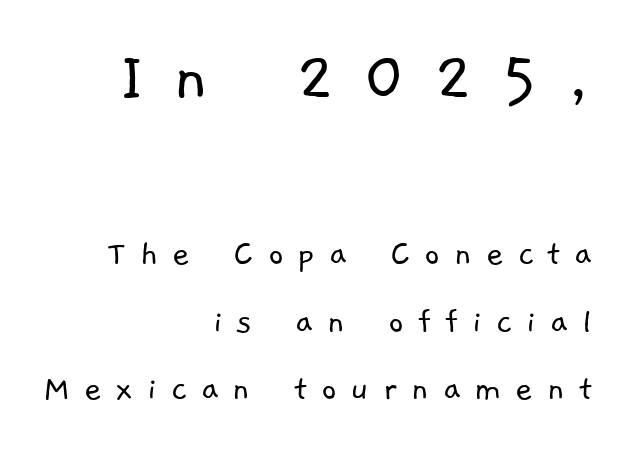
Unmarked baselines from the first word to the last. The weight would be labelled regular, book, light, or lighter still. The tracking jumps out immediately: characters are airy and widely separated. The setting favours the right margin, as signatures and pull-quotes sometimes do. Do the characters align in a grid? No, the font is proportional.
